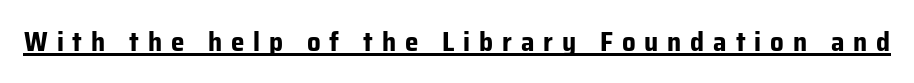
{"italic": "no", "bold": "yes", "underline": "yes", "letter_spacing": "wide", "letter_spacing_em": 0.33, "glyph_px": 27}
